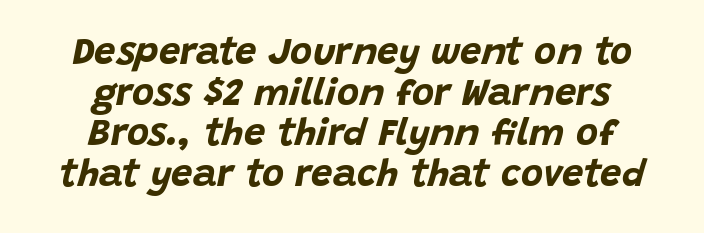
The image shows 38 px bold type, italic (leaning right); set centered, tight line spacing (1.07x), normal letter spacing, not underlined; low stroke contrast and a large x-height.
